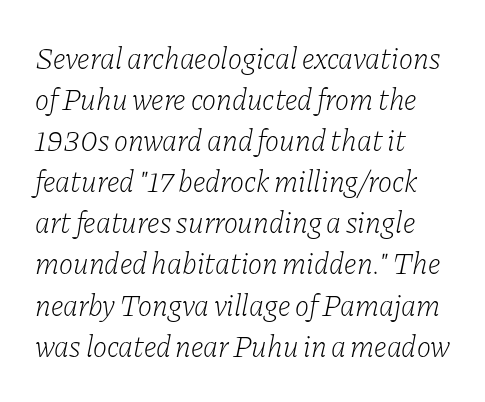
No chunkiness to these letters — they're not bold. These lines are composed in type with serifs. Style check: oblique. Honestly, the letter spacing is just normal — you wouldn't notice it. Does the copy run flush right? No — it runs flush left.
